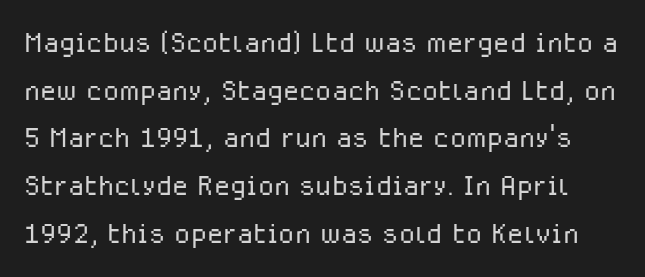
The image shows 37 px light sans-serif type, upright; set normal line spacing (1.29x), normal letter spacing, not underlined; low stroke contrast and a medium x-height.
